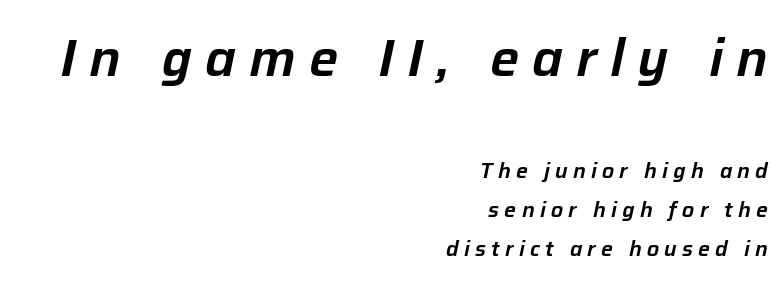
Q: Is the text italic (slanted)? A: Yes, it leans right by about 12 degrees.
Q: Is the text underlined? A: No.
Q: How is the paragraph aligned? A: Right-aligned.
Q: Is the spacing between letters normal or unusually wide? A: Unusually wide.
Q: Which block of text is set in a larger size, the first (top) or the second (bottom)? A: The first (top) one.
Q: Width (condensed, normal, or wide)? A: Normal.
Q: Stroke contrast? A: Low.
Q: x-height? A: Medium.
Q: Monospaced? A: No.
